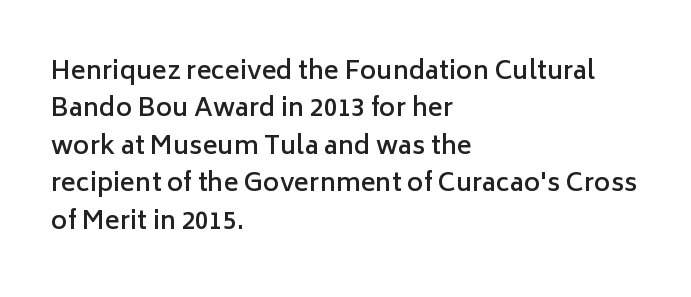
The image shows 25 px text type, upright; set left-aligned, normal line spacing (1.5x), normal letter spacing, not underlined.
